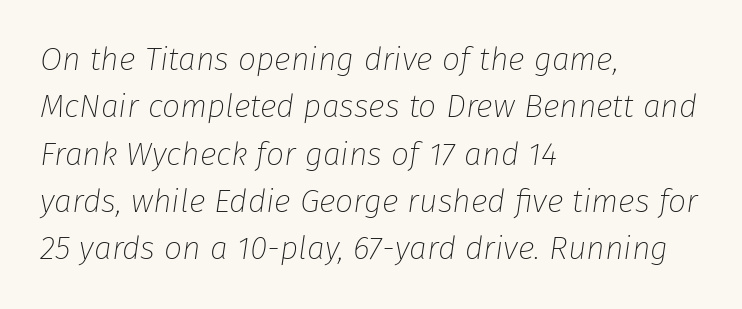
{"italic": "yes", "lean": "right", "slant_degrees": 8, "bold": "no", "weight": "thin", "width": "normal", "stroke_contrast": "low", "x_height": "medium", "monospaced": "no", "underline": "no", "align": "left", "line_spacing": "normal", "line_spacing_ratio": 1.48, "letter_spacing": "normal", "letter_spacing_em": 0.0, "glyph_px": 32}
